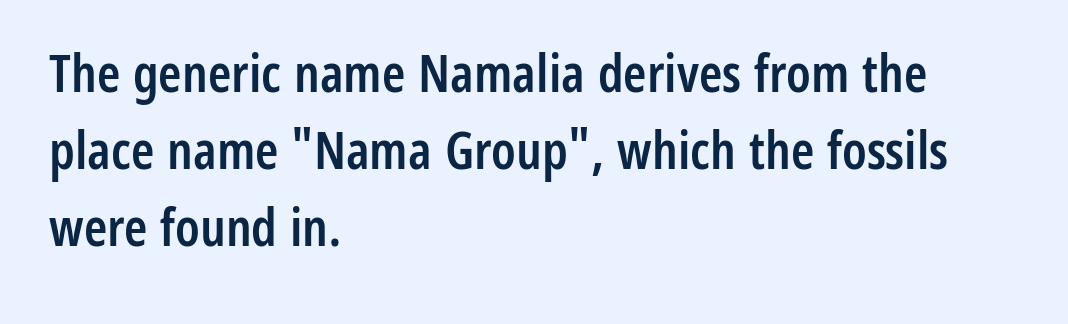
The image shows 53 px semibold, condensed sans-serif type, upright; set left-aligned, normal line spacing (1.45x), normal letter spacing, not underlined; low stroke contrast and a medium x-height.
